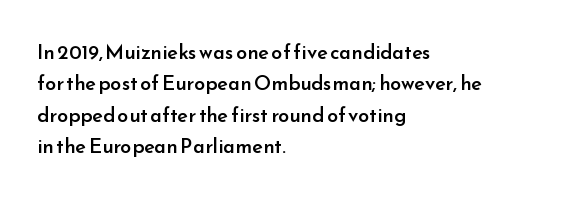
Q: Is the text bold? A: Semi-bold.
Q: Is the text italic (slanted)? A: No, it is upright.
Q: Is the text underlined? A: No.
Q: How is the paragraph aligned? A: Left-aligned.
Q: Is the spacing between letters normal or unusually wide? A: Normal.
Q: Is the spacing between lines tight, normal or loose? A: Normal.
